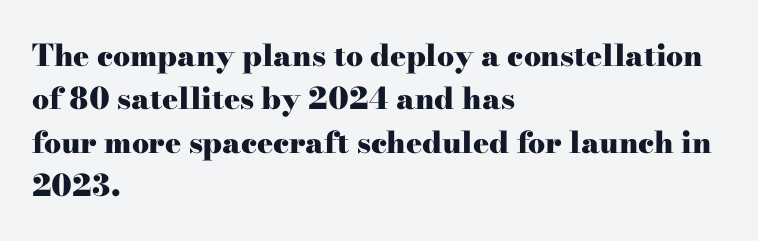
Little horizontal feet cap the strokes, marking this as serif type. Notice how thick the strokes are: this is what a full bold looks like. The compositor pushed each line to the left boundary. Bare-footed words on every line. Students, observe: this is what conventionally led text looks like. Posture: upright roman.
